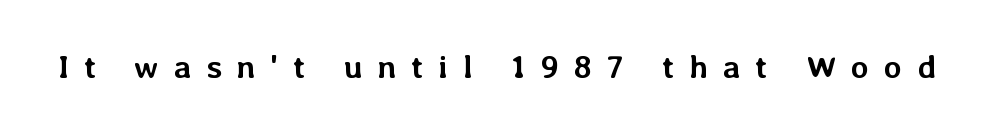
{"italic": "no", "bold": "yes", "weight": "semibold", "width": "normal", "stroke_contrast": "low", "x_height": "medium", "monospaced": "no", "underline": "no", "letter_spacing": "wide", "letter_spacing_em": 0.44, "glyph_px": 33}
